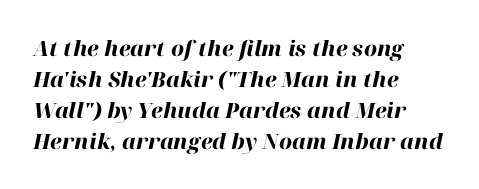
Q: Is the text bold? A: Yes.
Q: Is the text italic (slanted)? A: Yes, it leans right by about 12 degrees.
Q: Is the text underlined? A: No.
Q: How is the paragraph aligned? A: Left-aligned.
Q: Is the spacing between letters normal or unusually wide? A: Normal.
Q: Is the spacing between lines tight, normal or loose? A: Normal.
